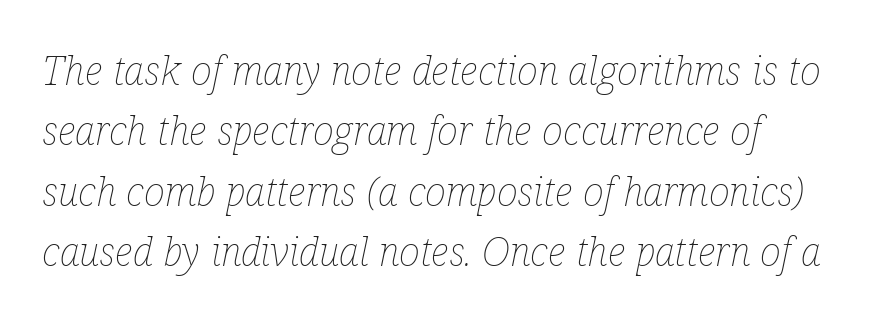
The image shows 40 px thin, condensed type, italic (leaning right); set normal line spacing (1.51x), normal letter spacing, not underlined; low stroke contrast and a medium x-height.
